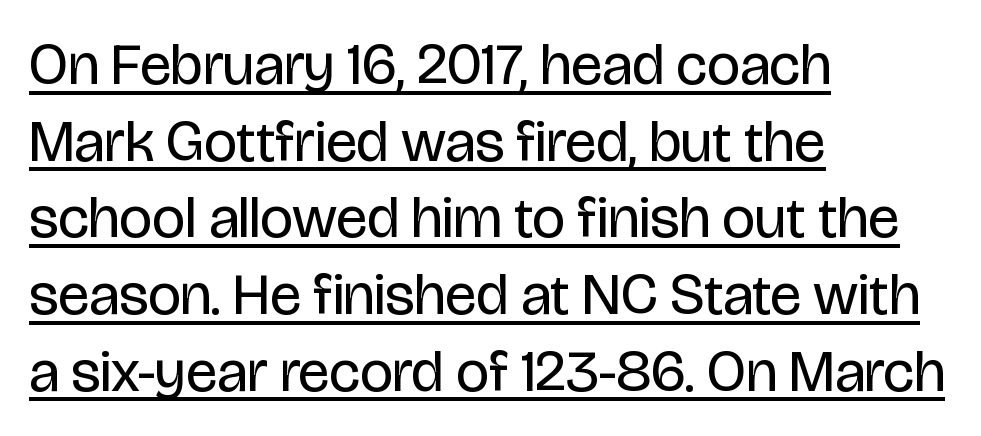
These lines were composed using upright roman letters. The letters advance in unequal steps, a hallmark of proportional type. What kind of face is this? One without serifs — a sans. Rows of type keep a routine distance in the vertical direction. A rule runs beneath these lines of type. The cut favours lightness, reaching ordinary text weight at its darkest.
